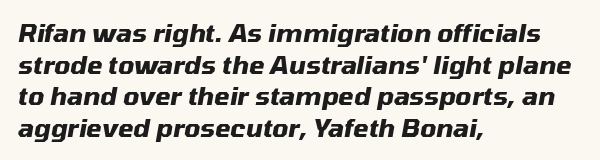
The image shows 25 px bold type, italic (leaning right); set left-aligned, normal line spacing (1.27x), normal letter spacing, not underlined.
